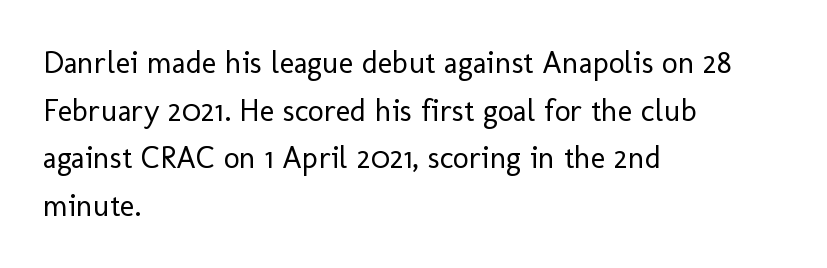
Here the designer chose a conventional face with non-uniform glyph widths. Stroke thickness stays within the range of a standard reading face or lighter. The block of text has a typical density, with ordinary space between rows. You can tell from the bare stems that sans-serif type was used. All the whitespace from short lines collects on the right. In terms of posture, this sample is upright.
